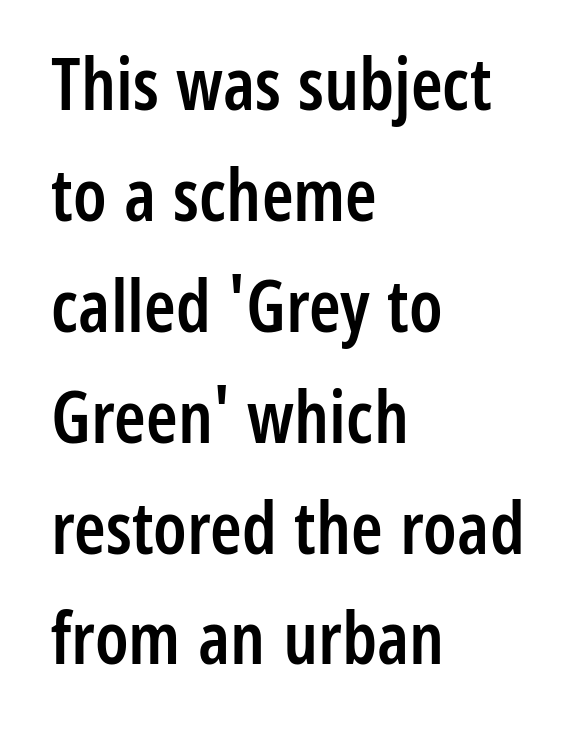
The image shows 72 px semibold, condensed sans-serif type, upright; set left-aligned, normal line spacing (1.54x), normal letter spacing, not underlined; low stroke contrast and a medium x-height.
